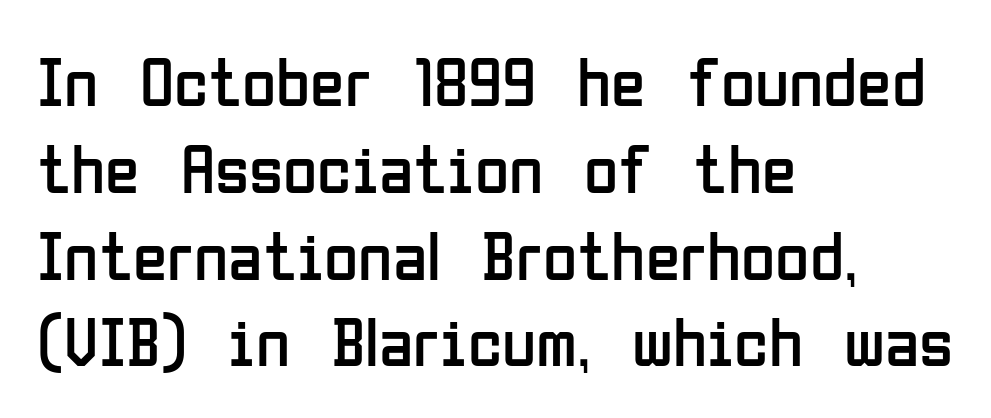
The image shows 70 px regular-weight, condensed sans-serif type, upright; set left-aligned, line spacing 1.24x, normal letter spacing, not underlined; low stroke contrast and a medium x-height.
